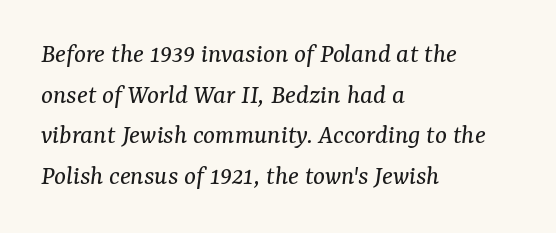
{"serif": "yes", "italic": "yes", "lean": "right", "slant_degrees": 7, "bold": "no", "weight": "regular", "width": "normal", "stroke_contrast": "medium", "x_height": "medium", "monospaced": "no", "underline": "no", "align": "left", "line_spacing": "normal", "line_spacing_ratio": 1.45, "letter_spacing": "normal", "letter_spacing_em": 0.0, "glyph_px": 28}
